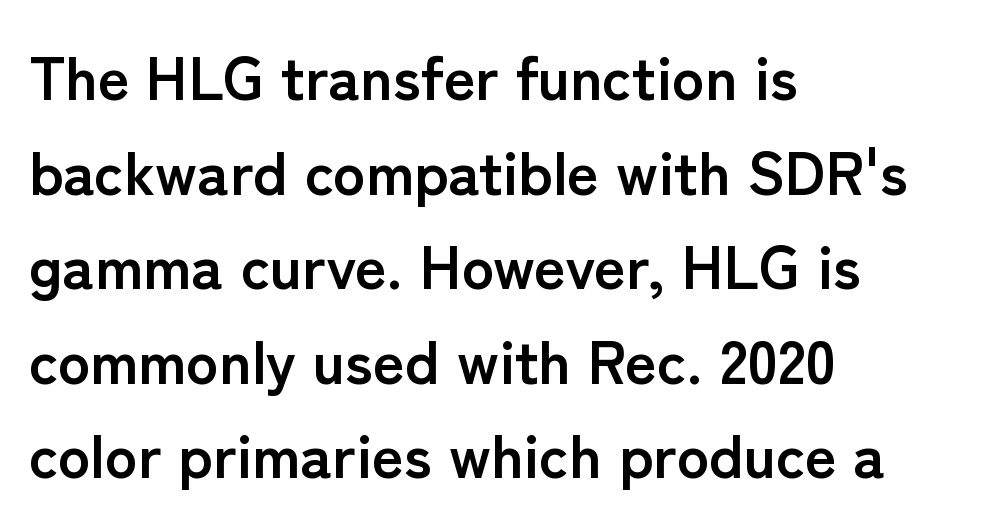
The axis of the letterforms is exactly vertical. The text block is weighted toward the left margin, trailing off unevenly rightward. How would I describe the line gaps? Plain and ordinary. The font is running at its bold setting. These lines are composed in type without serifs. Quick note: underline off.
